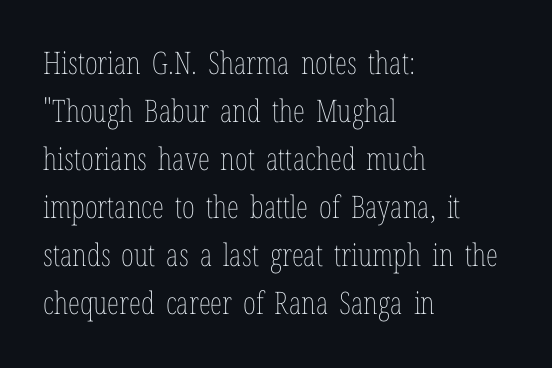
The image shows 31 px thin, condensed type, upright; set left-aligned, normal line spacing (1.55x), normal letter spacing, not underlined; low stroke contrast and a medium x-height.
